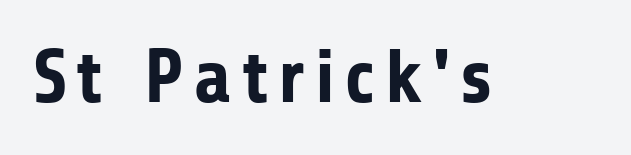
The image shows 76 px bold sans-serif type, upright; set not underlined; low stroke contrast and a medium x-height.
